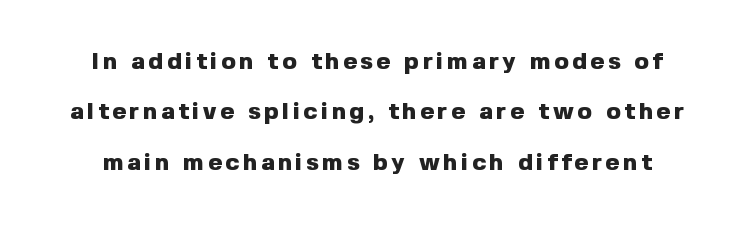
Q: Is the text bold? A: Yes.
Q: Is the text italic (slanted)? A: No, it is upright.
Q: Is the text underlined? A: No.
Q: Is the spacing between lines tight, normal or loose? A: Loose.
